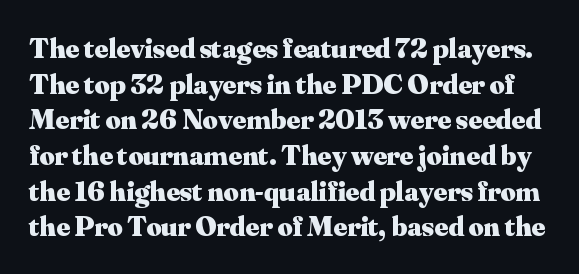
Q: Is the text bold? A: Yes.
Q: Is the text italic (slanted)? A: No, it is upright.
Q: Is the typeface a serif or a sans-serif typeface? A: Serif.
Q: Is the text underlined? A: No.
Q: Is the spacing between letters normal or unusually wide? A: Normal.
Q: Width (condensed, normal, or wide)? A: Normal.
Q: Stroke contrast? A: Medium.
Q: x-height? A: Small.
Q: Monospaced? A: No.
